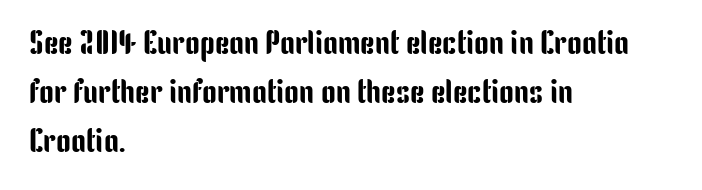
Q: Is the text italic (slanted)? A: No, it is upright.
Q: Is the typeface a serif or a sans-serif typeface? A: Sans-serif.
Q: Is the text underlined? A: No.
Q: How is the paragraph aligned? A: Left-aligned.
Q: Is the spacing between letters normal or unusually wide? A: Normal.
Q: Is the spacing between lines tight, normal or loose? A: Normal.
Q: Width (condensed, normal, or wide)? A: Condensed.
Q: Stroke contrast? A: Low.
Q: x-height? A: Medium.
Q: Monospaced? A: No.
